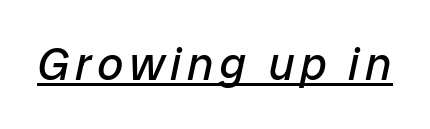
The image shows 46 px regular-weight type, italic (leaning right); set underlined; low stroke contrast and a medium x-height.
